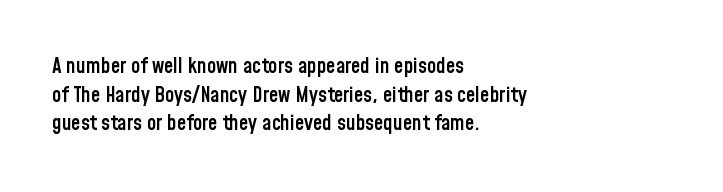
Q: Is the text bold? A: Semi-bold.
Q: Is the text italic (slanted)? A: No, it is upright.
Q: Is the text underlined? A: No.
Q: How is the paragraph aligned? A: Left-aligned.
Q: Is the spacing between letters normal or unusually wide? A: Normal.
Q: Is the spacing between lines tight, normal or loose? A: Normal.
